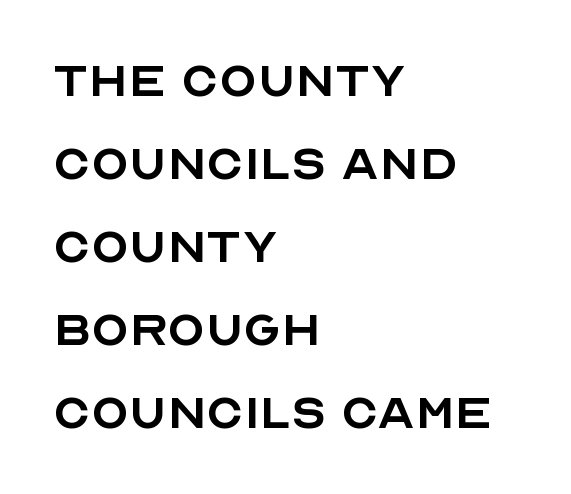
The image shows 61 px regular-weight sans-serif type, upright; set left-aligned, normal line spacing (1.36x), normal letter spacing, not underlined; a large x-height.
